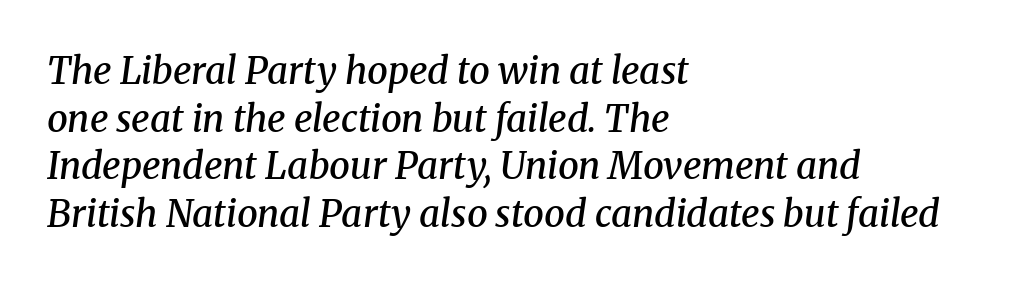
Q: Is the text bold? A: Semi-bold.
Q: Is the text italic (slanted)? A: Yes, it leans right by about 8 degrees.
Q: Is the typeface a serif or a sans-serif typeface? A: Serif.
Q: Is the text underlined? A: No.
Q: How is the paragraph aligned? A: Left-aligned.
Q: Is the spacing between letters normal or unusually wide? A: Normal.
Q: Is the spacing between lines tight, normal or loose? A: Normal.
Q: Width (condensed, normal, or wide)? A: Normal.
Q: Stroke contrast? A: Medium.
Q: x-height? A: Medium.
Q: Monospaced? A: No.
